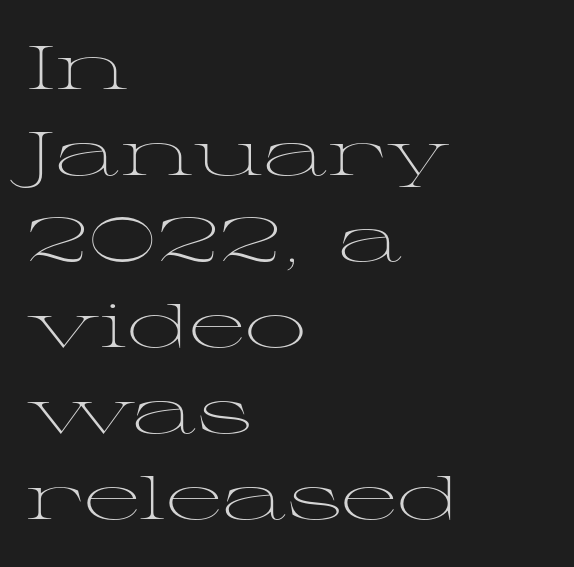
Q: Is the text bold? A: No.
Q: Is the text italic (slanted)? A: No, it is upright.
Q: Is the typeface a serif or a sans-serif typeface? A: Serif.
Q: Is the text underlined? A: No.
Q: How is the paragraph aligned? A: Left-aligned.
Q: Is the spacing between letters normal or unusually wide? A: Normal.
Q: Is the spacing between lines tight, normal or loose? A: Normal.
Q: Width (condensed, normal, or wide)? A: Wide.
Q: Stroke contrast? A: Medium.
Q: x-height? A: Medium.
Q: Monospaced? A: No.
